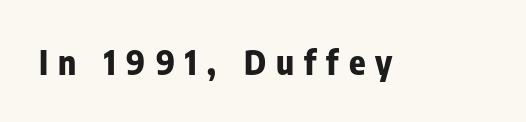
The image shows 34 px bold, condensed sans-serif type, upright; set unusually wide letter spacing (+0.3 em), not underlined; low stroke contrast and a medium x-height.
